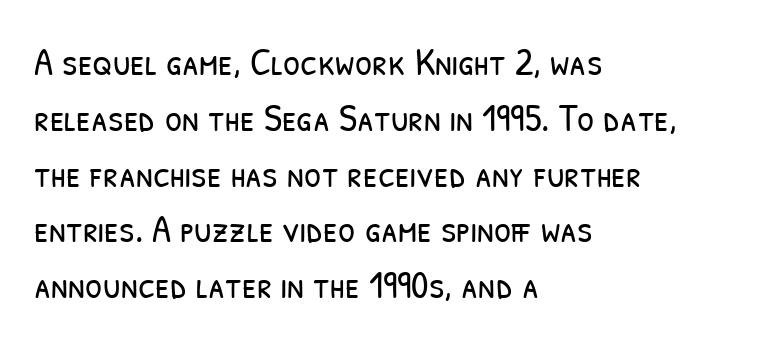
Q: Is the text bold? A: No.
Q: Is the typeface a serif or a sans-serif typeface? A: Sans-serif.
Q: Is the text underlined? A: No.
Q: How is the paragraph aligned? A: Left-aligned.
Q: Is the spacing between letters normal or unusually wide? A: Normal.
Q: Is the spacing between lines tight, normal or loose? A: Normal.
Q: Width (condensed, normal, or wide)? A: Condensed.
Q: Stroke contrast? A: Low.
Q: x-height? A: Medium.
Q: Monospaced? A: No.
